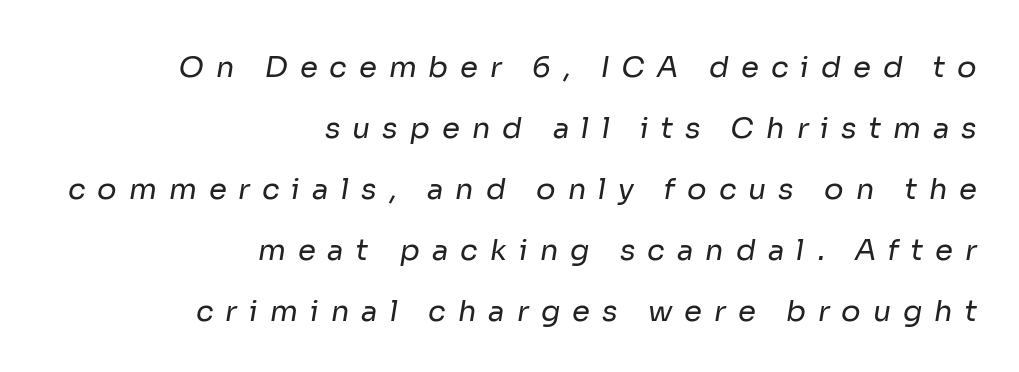
The image shows 29 px regular-weight sans-serif type; set right-aligned, loose line spacing (2.1x), unusually wide letter spacing (+0.41 em), not underlined; low stroke contrast and a medium x-height.
